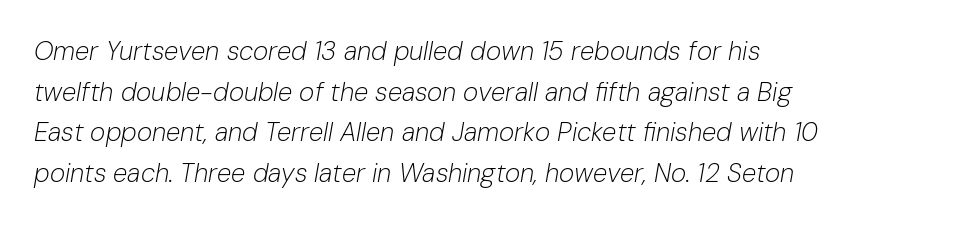
Rows of type keep a routine distance in the vertical direction. The glyphs are unaccompanied by any horizontal stroke below them. An italicized treatment has been applied to the whole sample. Is the block centered? No — it sits flush against the left margin. Honestly, the letter spacing is just normal — you wouldn't notice it.
